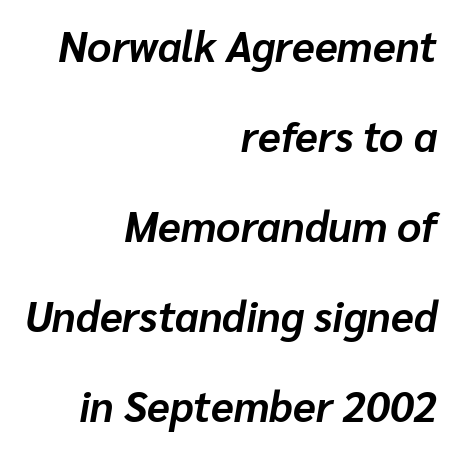
Each letter keeps its own natural width here, so spacing adapts to shape. Is the type slanted? Yes — the strokes lean at a clear angle. Beneath every word, the page is bare. No extra tracking has been applied to these lines.
